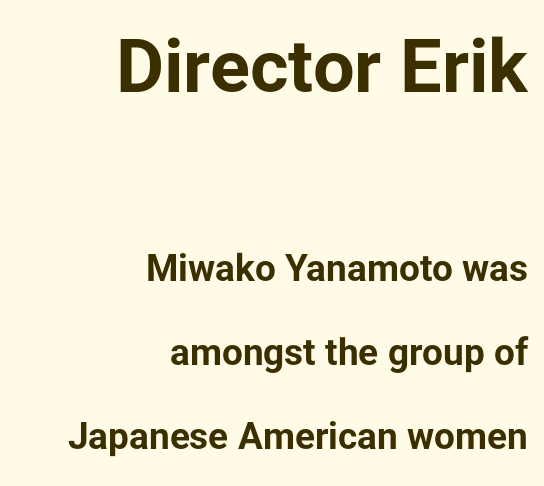
Reading down the column, the eye jumps a long way to each next line. Layout note: lines flush right. Standard letterfit; no display-style spreading of the glyphs. Type size steps down from the first block to the second. Beneath every word, the page is bare.
